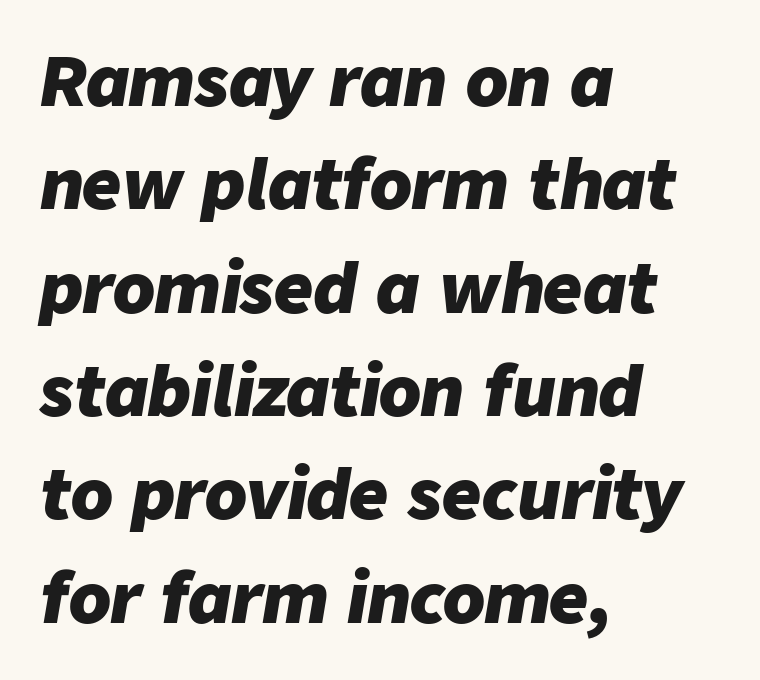
{"italic": "yes", "lean": "right", "slant_degrees": 9, "bold": "yes", "weight": "heavy", "width": "normal", "stroke_contrast": "low", "x_height": "medium", "monospaced": "no", "underline": "no", "align": "left", "line_spacing": "normal", "line_spacing_ratio": 1.52, "letter_spacing": "normal", "letter_spacing_em": 0.0, "glyph_px": 68}
